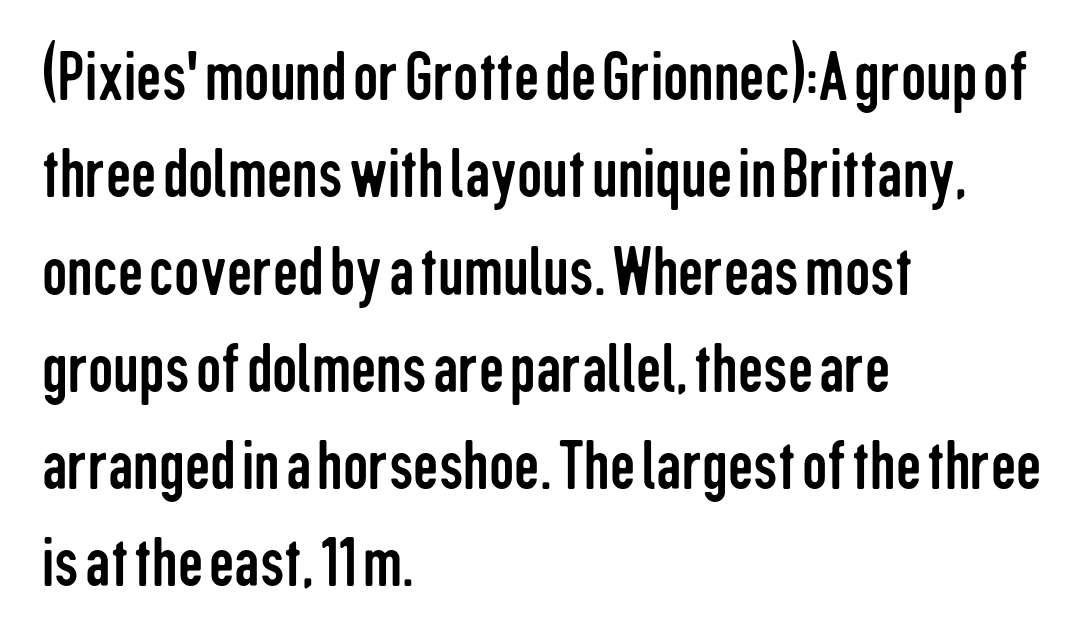
{"serif": "no", "italic": "no", "bold": "no", "weight": "regular", "width": "condensed", "stroke_contrast": "low", "x_height": "medium", "monospaced": "no", "underline": "no", "align": "left", "line_spacing": "normal", "line_spacing_ratio": 1.37, "letter_spacing": "normal", "letter_spacing_em": 0.0, "glyph_px": 71}
